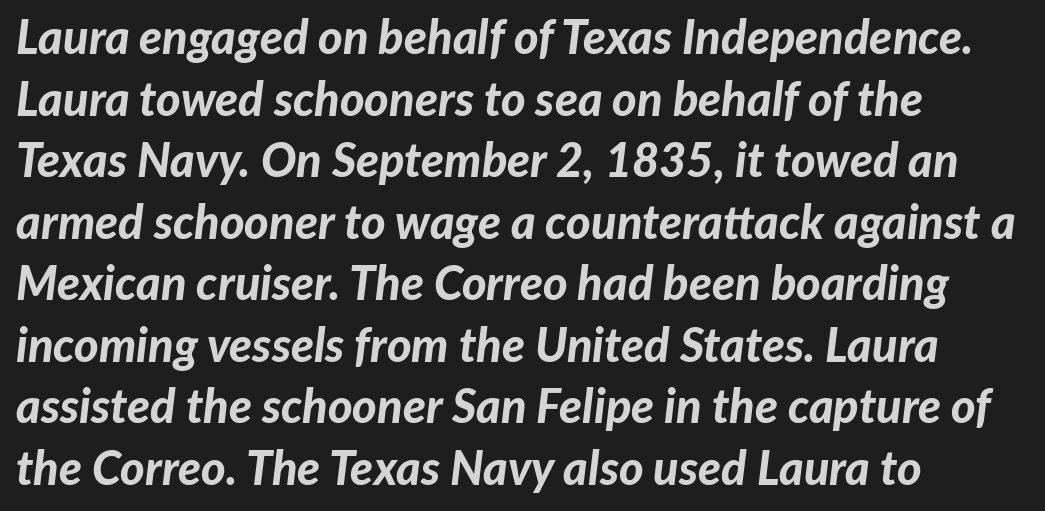
The image shows 47 px bold type, italic (leaning right); set left-aligned, normal line spacing (1.31x), normal letter spacing, not underlined; low stroke contrast and a medium x-height.
